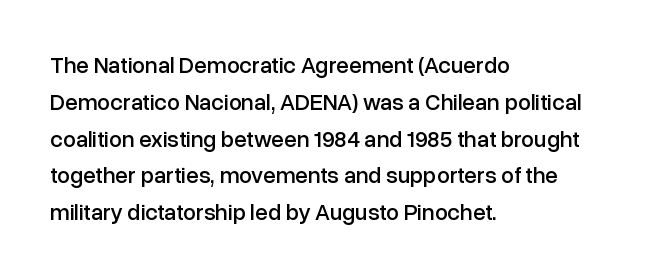
Q: Is the text italic (slanted)? A: No, it is upright.
Q: Is the text underlined? A: No.
Q: How is the paragraph aligned? A: Left-aligned.
Q: Is the spacing between letters normal or unusually wide? A: Normal.
Q: Is the spacing between lines tight, normal or loose? A: Normal.
